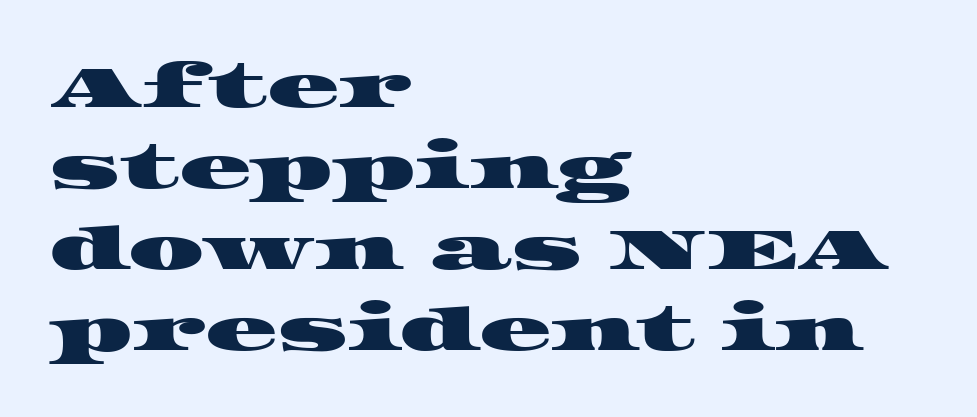
Q: Is the typeface a serif or a sans-serif typeface? A: Serif.
Q: Is the text underlined? A: No.
Q: How is the paragraph aligned? A: Left-aligned.
Q: Is the spacing between letters normal or unusually wide? A: Normal.
Q: Is the spacing between lines tight, normal or loose? A: Normal.
Q: Width (condensed, normal, or wide)? A: Wide.
Q: Stroke contrast? A: High.
Q: x-height? A: Large.
Q: Monospaced? A: No.
